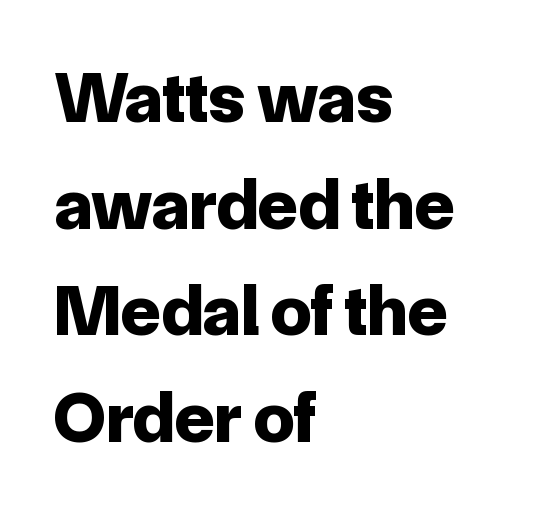
The image shows 73 px bold sans-serif type, upright; set left-aligned, normal line spacing (1.46x), normal letter spacing, not underlined; low stroke contrast and a medium x-height.
